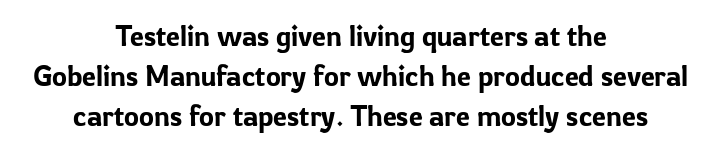
The area under the type is left untouched. Successive baselines arrive at the customary interval. Centered paragraph, ragged on both sides. In terms of letterspacing, this is plain default setting.
